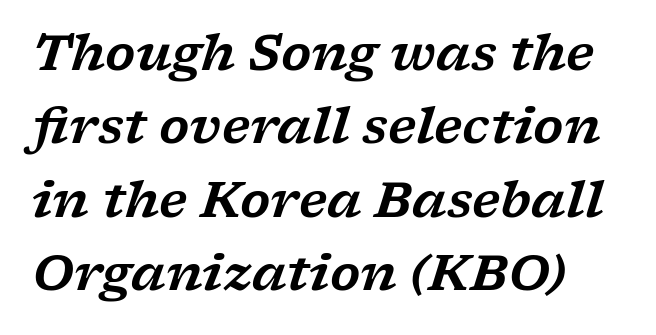
Q: Is the text italic (slanted)? A: Yes, it leans right by about 17 degrees.
Q: Is the typeface a serif or a sans-serif typeface? A: Serif.
Q: Is the text underlined? A: No.
Q: Is the spacing between letters normal or unusually wide? A: Normal.
Q: Is the spacing between lines tight, normal or loose? A: Normal.
Q: Width (condensed, normal, or wide)? A: Wide.
Q: Stroke contrast? A: Low.
Q: x-height? A: Medium.
Q: Monospaced? A: No.
